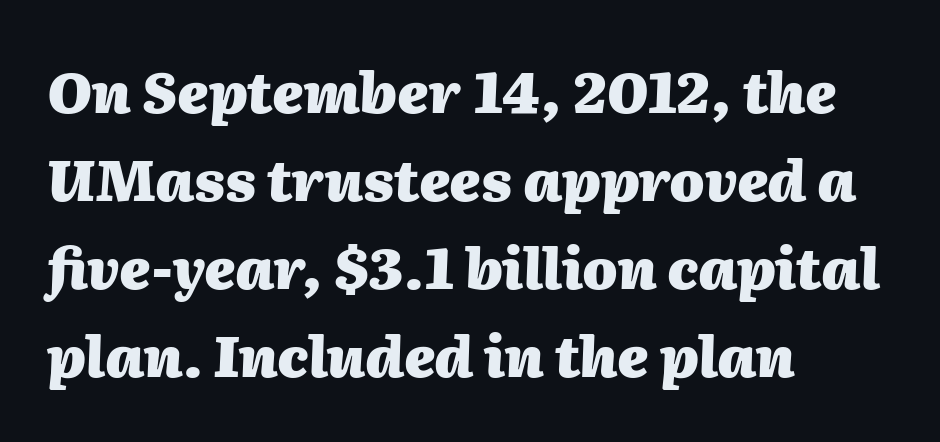
The image shows 56 px heavy type, italic (leaning right); set left-aligned, normal line spacing (1.57x), normal letter spacing, not underlined; medium stroke contrast and a medium x-height.
